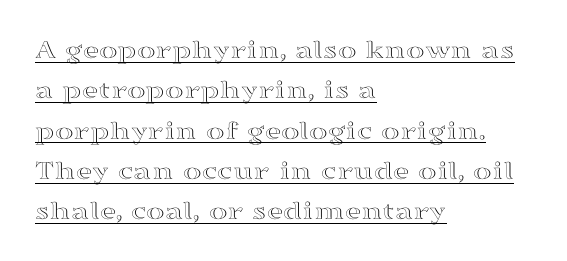
The image shows 28 px wide type, upright; set left-aligned, normal line spacing (1.44x), normal letter spacing, underlined; a medium x-height.
